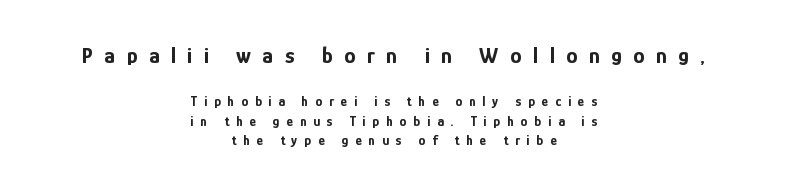
The image shows 23 px bold type, upright; set centered, normal line spacing (1.41x), unusually wide letter spacing (+0.49 em), not underlined; the first (top) block is 1.64x larger.
